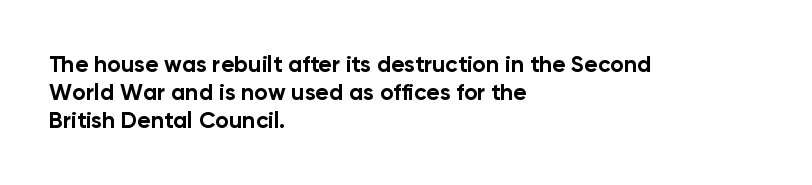
{"italic": "no", "bold": "yes", "underline": "no", "align": "left", "line_spacing_ratio": 1.22, "letter_spacing": "normal", "letter_spacing_em": 0.0, "glyph_px": 23}
